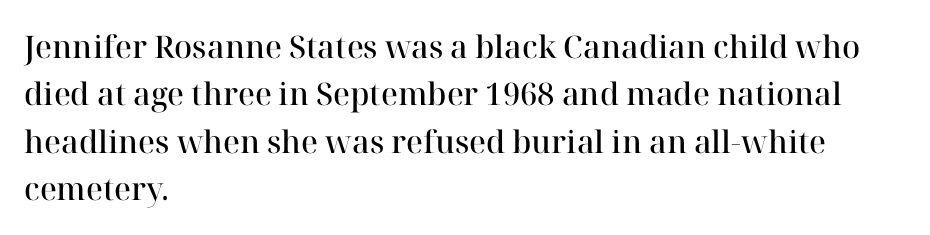
The image shows 31 px semibold serif type, upright; set left-aligned, normal line spacing (1.53x), normal letter spacing, not underlined; high stroke contrast and a medium x-height.
